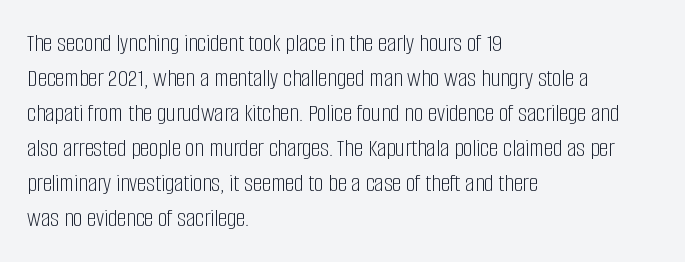
How are the letters spaced? Ordinarily, with no added tracking. Has an underline been added? It has not. Honestly, the row spacing looks completely unremarkable. The font is comparable to plain body text, perhaps lighter. Visually the block forms a straight wall on the left and a jagged coastline on the right.
